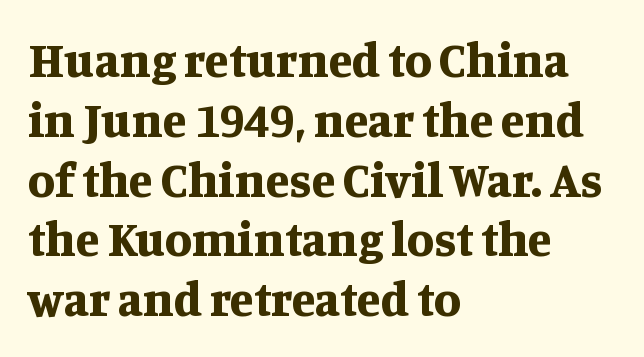
{"serif": "yes", "italic": "no", "bold": "yes", "weight": "bold", "width": "normal", "stroke_contrast": "medium", "x_height": "large", "monospaced": "no", "underline": "no", "align": "left", "line_spacing_ratio": 1.22, "letter_spacing": "normal", "letter_spacing_em": 0.0, "glyph_px": 49}
